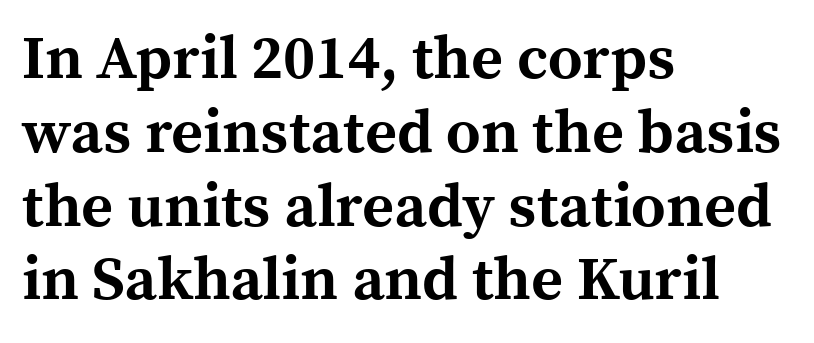
Short note: letters normally spaced. Clear beneath every line of the passage. A typesetter would call this proportional, since set widths differ per character. The lines in this sample share a left origin and differ only in where they stop. The letters stand upright; this is a roman face.
